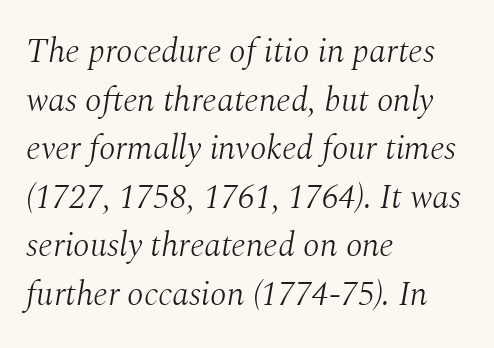
Q: Is the text bold? A: No.
Q: Is the text italic (slanted)? A: Yes, it leans right by about 10 degrees.
Q: Is the typeface a serif or a sans-serif typeface? A: Serif.
Q: Is the text underlined? A: No.
Q: How is the paragraph aligned? A: Left-aligned.
Q: Is the spacing between letters normal or unusually wide? A: Normal.
Q: Is the spacing between lines tight, normal or loose? A: Normal.
Q: Width (condensed, normal, or wide)? A: Normal.
Q: Stroke contrast? A: Medium.
Q: x-height? A: Medium.
Q: Monospaced? A: No.
